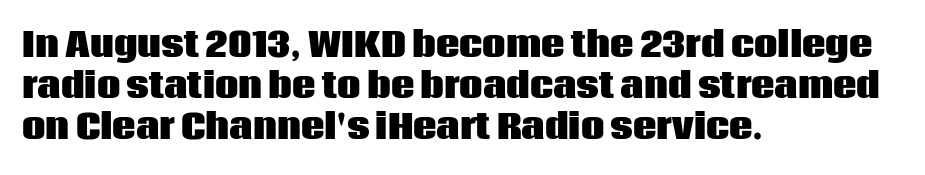
{"serif": "no", "italic": "no", "bold": "yes", "weight": "heavy", "width": "normal", "stroke_contrast": "low", "x_height": "large", "monospaced": "no", "underline": "no", "align": "left", "line_spacing": "normal", "line_spacing_ratio": 1.25, "letter_spacing": "normal", "letter_spacing_em": 0.0, "glyph_px": 33}
